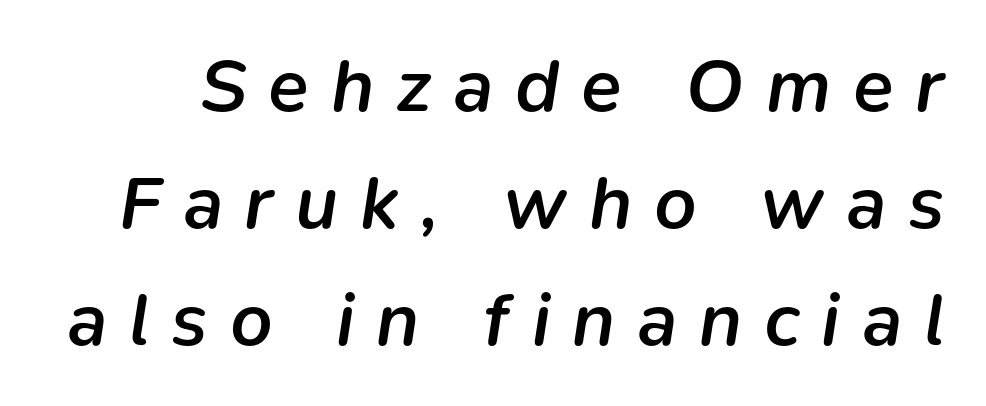
{"italic": "yes", "lean": "right", "slant_degrees": 9, "bold": "semi", "weight": "semibold", "width": "normal", "stroke_contrast": "low", "x_height": "medium", "monospaced": "no", "underline": "no", "line_spacing": "normal", "line_spacing_ratio": 1.56, "letter_spacing": "wide", "letter_spacing_em": 0.29, "glyph_px": 75}
